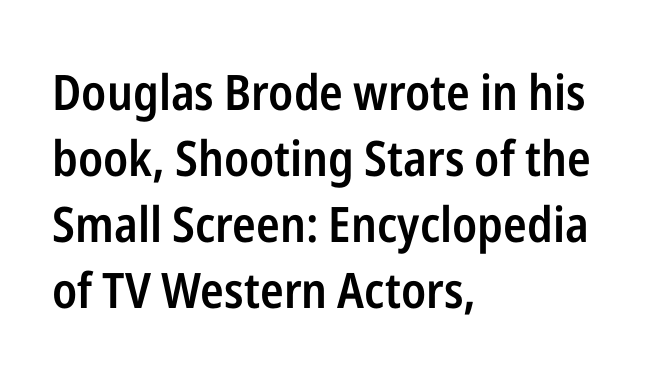
The rendering shows plain stroke endings on the letterforms — a sans-serif design. Left-aligned paragraph, ragged on the right. The type sits square on the baseline with zero lean. These lines sit exactly where default settings would place them.
